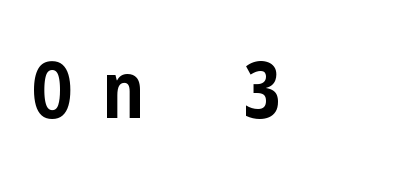
Its strokes are broad and dark, the hallmark of bold type. Compared with a centered layout, this one pins lines to the left instead. Descenders hang freely into open space. Ascenders rise straight up at ninety degrees. Classification — sans serif. What stands out about the letter spacing? Its width — letters are far apart.
